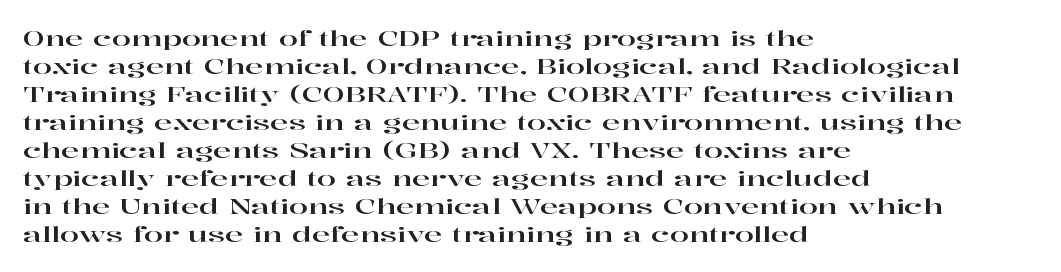
Q: Is the text italic (slanted)? A: No, it is upright.
Q: Is the text underlined? A: No.
Q: How is the paragraph aligned? A: Left-aligned.
Q: Is the spacing between letters normal or unusually wide? A: Normal.
Q: Is the spacing between lines tight, normal or loose? A: Normal.
